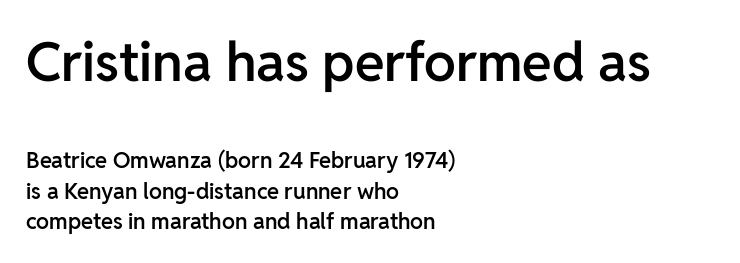
Q: Is the text bold? A: Semi-bold.
Q: Is the text italic (slanted)? A: No, it is upright.
Q: Is the typeface a serif or a sans-serif typeface? A: Sans-serif.
Q: Is the text underlined? A: No.
Q: How is the paragraph aligned? A: Left-aligned.
Q: Is the spacing between letters normal or unusually wide? A: Normal.
Q: Is the spacing between lines tight, normal or loose? A: Normal.
Q: Which block of text is set in a larger size, the first (top) or the second (bottom)? A: The first (top) one.
Q: Width (condensed, normal, or wide)? A: Normal.
Q: Stroke contrast? A: Low.
Q: x-height? A: Medium.
Q: Monospaced? A: No.
